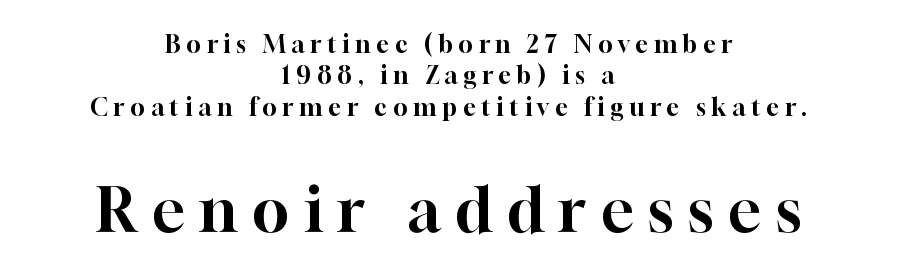
Q: Is the text italic (slanted)? A: No, it is upright.
Q: Is the typeface a serif or a sans-serif typeface? A: Serif.
Q: Is the text underlined? A: No.
Q: How is the paragraph aligned? A: Centered.
Q: Is the spacing between letters normal or unusually wide? A: Unusually wide.
Q: Is the spacing between lines tight, normal or loose? A: Normal.
Q: Which block of text is set in a larger size, the first (top) or the second (bottom)? A: The second (bottom) one.
Q: Width (condensed, normal, or wide)? A: Normal.
Q: Stroke contrast? A: High.
Q: x-height? A: Medium.
Q: Monospaced? A: No.
